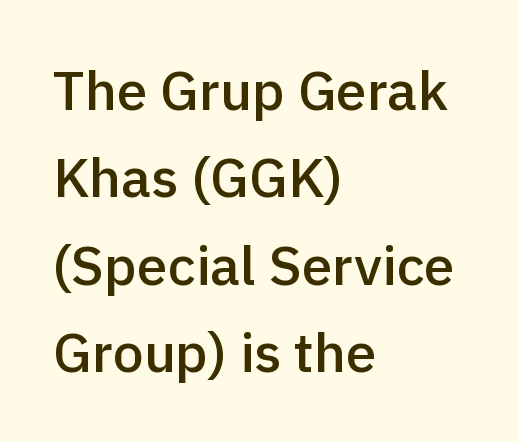
The image shows 55 px semibold sans-serif type, upright; set left-aligned, normal line spacing (1.59x), normal letter spacing, not underlined; a medium x-height.
